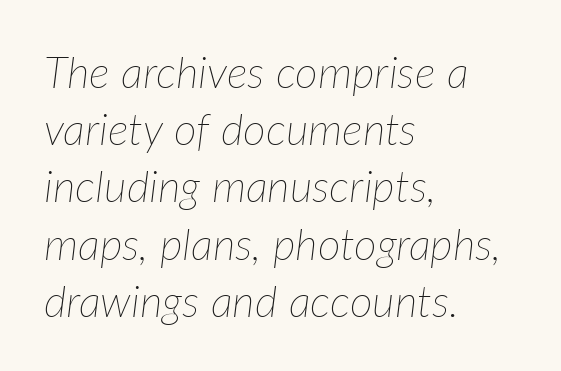
Q: Is the text bold? A: No.
Q: Is the text italic (slanted)? A: Yes, it leans right by about 7 degrees.
Q: Is the text underlined? A: No.
Q: How is the paragraph aligned? A: Left-aligned.
Q: Is the spacing between letters normal or unusually wide? A: Normal.
Q: Is the spacing between lines tight, normal or loose? A: Normal.
Q: Width (condensed, normal, or wide)? A: Normal.
Q: Stroke contrast? A: Low.
Q: x-height? A: Medium.
Q: Monospaced? A: No.
